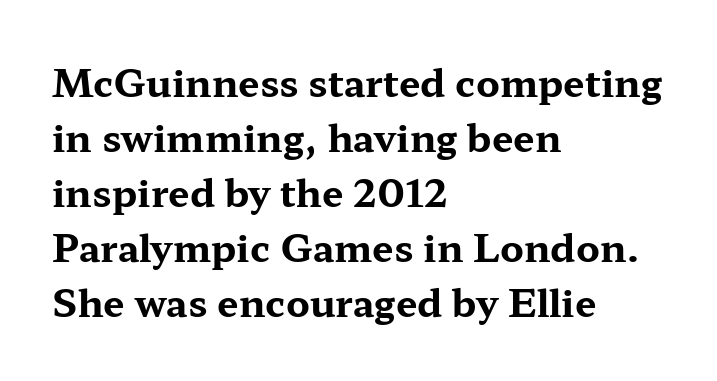
The specimen reads as upright at a glance. No word sits above an underline. To sum up the face: it has serifs. The compositor pushed each line to the left boundary.
